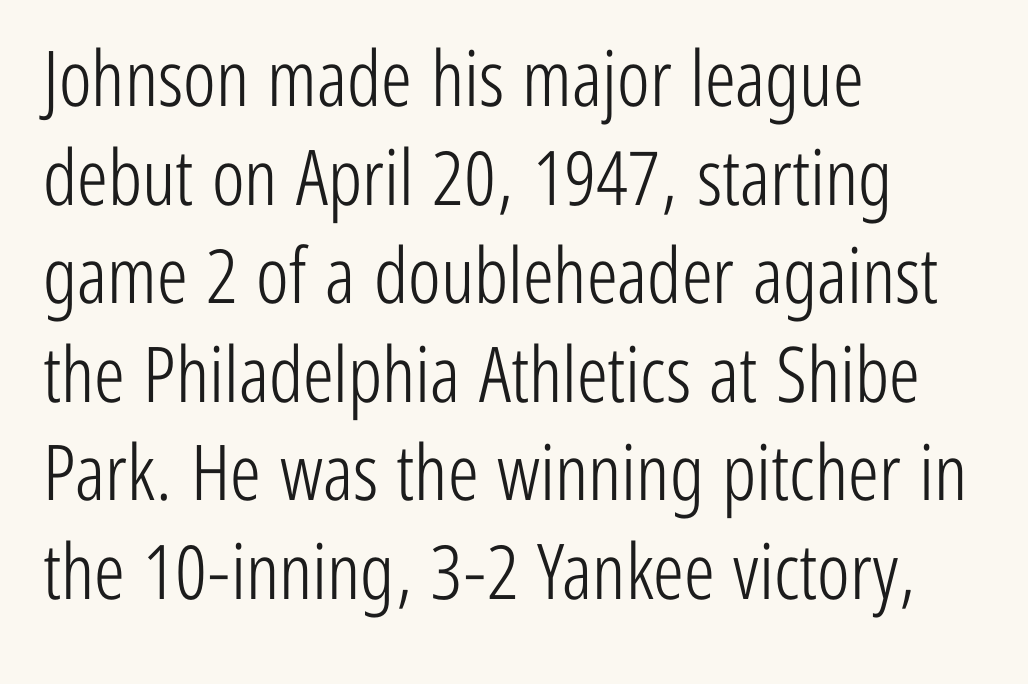
{"serif": "no", "italic": "no", "bold": "no", "weight": "light", "width": "condensed", "stroke_contrast": "low", "x_height": "medium", "monospaced": "no", "underline": "no", "align": "left", "line_spacing": "normal", "line_spacing_ratio": 1.28, "letter_spacing": "normal", "letter_spacing_em": 0.0, "glyph_px": 77}
